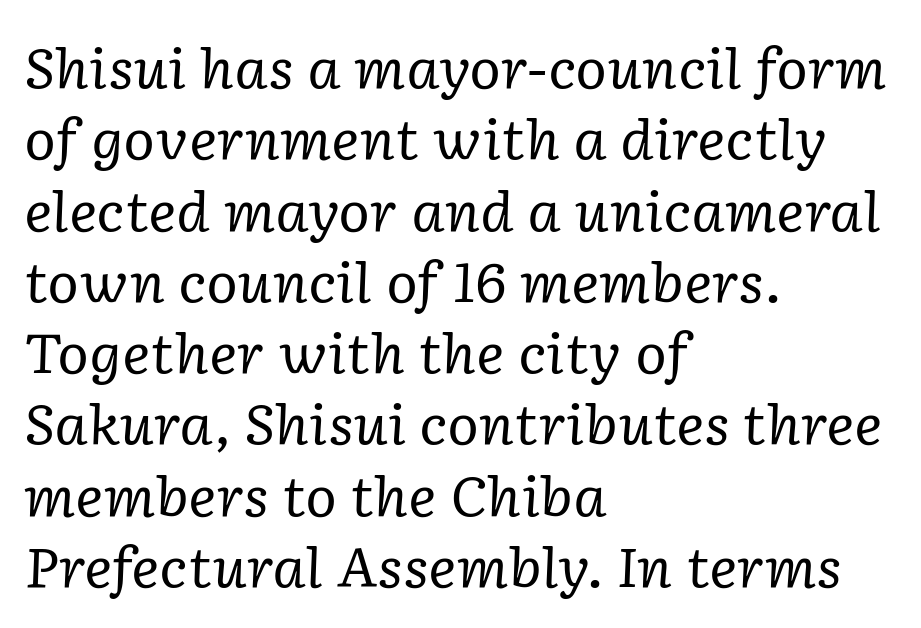
Q: Is the text bold? A: No.
Q: Is the text italic (slanted)? A: Yes, it leans right by about 2 degrees.
Q: Is the typeface a serif or a sans-serif typeface? A: Serif.
Q: Is the text underlined? A: No.
Q: How is the paragraph aligned? A: Left-aligned.
Q: Is the spacing between letters normal or unusually wide? A: Normal.
Q: Is the spacing between lines tight, normal or loose? A: Normal.
Q: Width (condensed, normal, or wide)? A: Normal.
Q: Stroke contrast? A: Low.
Q: x-height? A: Medium.
Q: Monospaced? A: No.
